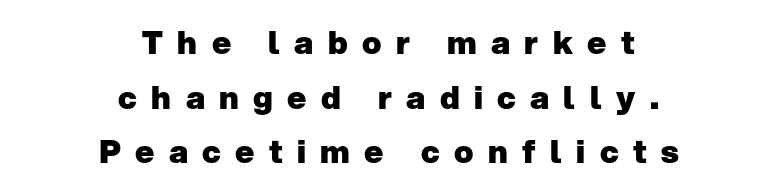
Q: Is the text bold? A: Yes.
Q: Is the text italic (slanted)? A: No, it is upright.
Q: Is the typeface a serif or a sans-serif typeface? A: Sans-serif.
Q: Is the text underlined? A: No.
Q: How is the paragraph aligned? A: Centered.
Q: Is the spacing between letters normal or unusually wide? A: Unusually wide.
Q: Width (condensed, normal, or wide)? A: Normal.
Q: Stroke contrast? A: Low.
Q: x-height? A: Medium.
Q: Monospaced? A: No.
